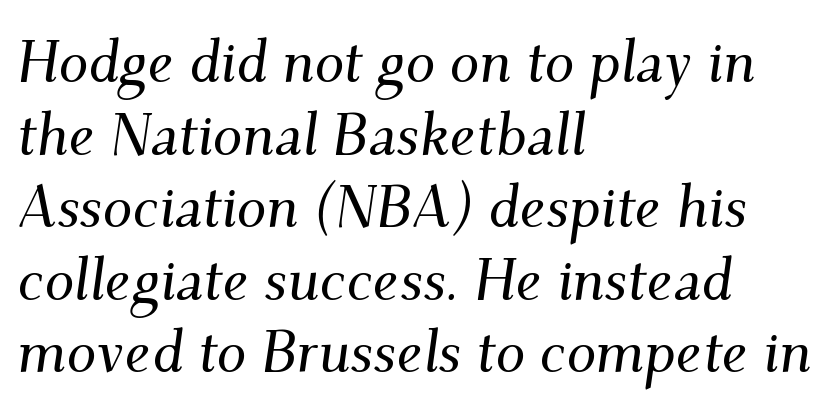
{"serif": "yes", "italic": "yes", "lean": "right", "slant_degrees": 9, "width": "normal", "stroke_contrast": "medium", "x_height": "small", "monospaced": "no", "underline": "no", "align": "left", "line_spacing_ratio": 1.23, "letter_spacing": "normal", "letter_spacing_em": 0.0, "glyph_px": 59}
